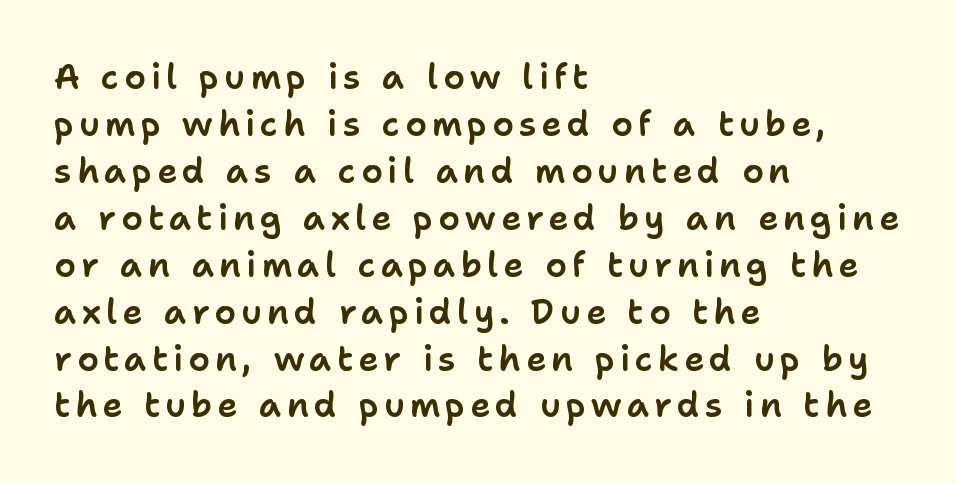
Q: Is the text italic (slanted)? A: No, it is upright.
Q: Is the typeface a serif or a sans-serif typeface? A: Sans-serif.
Q: Is the text underlined? A: No.
Q: How is the paragraph aligned? A: Left-aligned.
Q: Is the spacing between lines tight, normal or loose? A: Normal.
Q: Width (condensed, normal, or wide)? A: Normal.
Q: Stroke contrast? A: Low.
Q: x-height? A: Medium.
Q: Monospaced? A: No.
